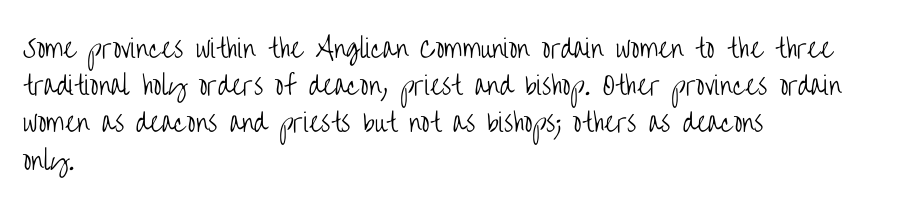
Q: Is the text bold? A: No.
Q: Is the text italic (slanted)? A: No, it is upright.
Q: Is the text underlined? A: No.
Q: How is the paragraph aligned? A: Left-aligned.
Q: Is the spacing between letters normal or unusually wide? A: Normal.
Q: Is the spacing between lines tight, normal or loose? A: Normal.
